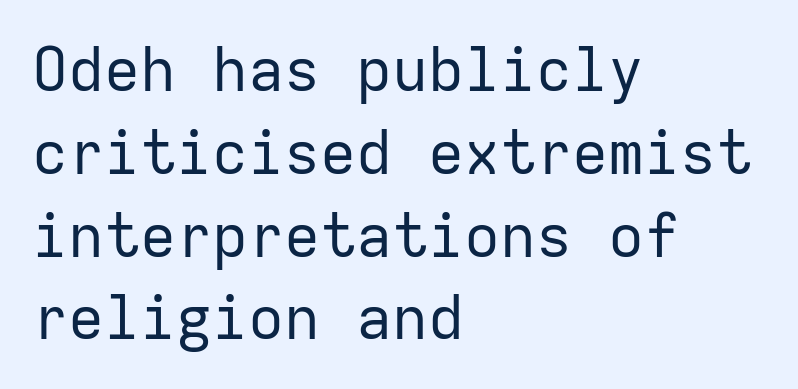
{"serif": "no", "italic": "no", "bold": "no", "weight": "regular", "width": "normal", "stroke_contrast": "low", "x_height": "medium", "monospaced": "yes", "underline": "no", "align": "left", "line_spacing": "normal", "line_spacing_ratio": 1.38, "letter_spacing": "normal", "letter_spacing_em": 0.0, "glyph_px": 60}
